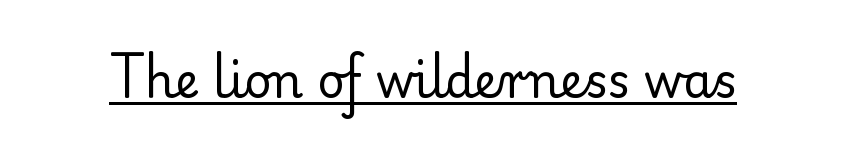
Q: Is the text bold? A: No.
Q: Is the text italic (slanted)? A: No, it is upright.
Q: Is the typeface a serif or a sans-serif typeface? A: Serif.
Q: Is the text underlined? A: Yes.
Q: Is the spacing between letters normal or unusually wide? A: Normal.
Q: Width (condensed, normal, or wide)? A: Normal.
Q: Stroke contrast? A: Low.
Q: x-height? A: Small.
Q: Monospaced? A: No.
